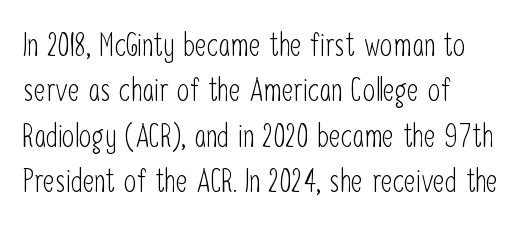
{"serif": "no", "italic": "no", "bold": "no", "weight": "light", "width": "condensed", "stroke_contrast": "low", "x_height": "medium", "monospaced": "no", "underline": "no", "align": "left", "line_spacing": "normal", "line_spacing_ratio": 1.42, "letter_spacing": "normal", "letter_spacing_em": 0.0, "glyph_px": 32}
